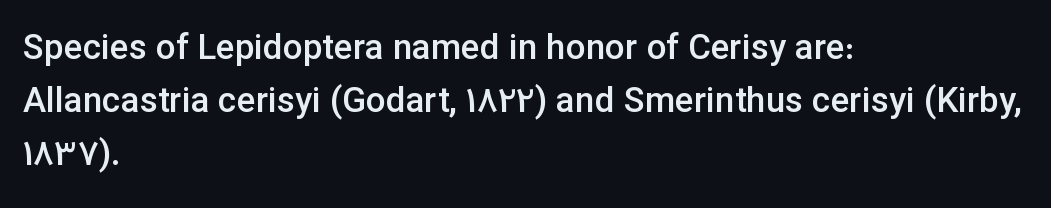
In terms of letterspacing, this is plain default setting. Does the weight exceed regular? Yes, but only to semibold. Lines of text with bare space underneath. Letterform terminals end flat and unadorned throughout the passage.
